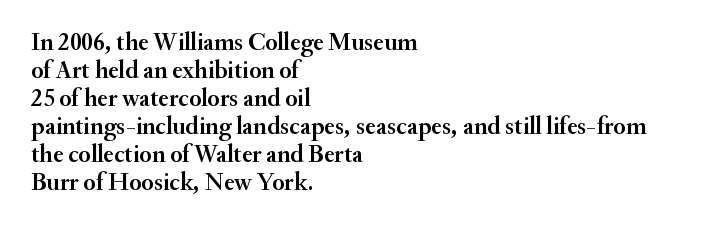
The image shows 25 px text type, upright; set left-aligned, tight line spacing (1.12x), normal letter spacing, not underlined.
